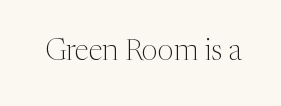
Q: Is the text bold? A: No.
Q: Is the text italic (slanted)? A: No, it is upright.
Q: Is the typeface a serif or a sans-serif typeface? A: Serif.
Q: Is the text underlined? A: No.
Q: Is the spacing between letters normal or unusually wide? A: Normal.
Q: Width (condensed, normal, or wide)? A: Normal.
Q: Stroke contrast? A: Medium.
Q: x-height? A: Medium.
Q: Monospaced? A: No.
